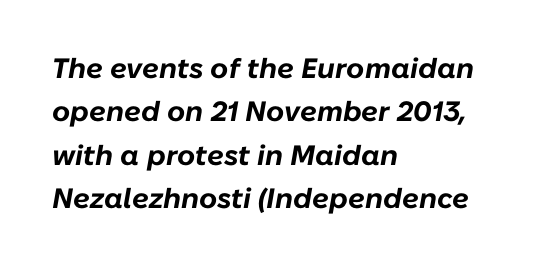
{"italic": "yes", "lean": "right", "slant_degrees": 10, "bold": "yes", "weight": "bold", "width": "normal", "stroke_contrast": "low", "x_height": "medium", "monospaced": "no", "underline": "no", "align": "left", "line_spacing": "normal", "line_spacing_ratio": 1.55, "letter_spacing": "normal", "letter_spacing_em": 0.0, "glyph_px": 28}
